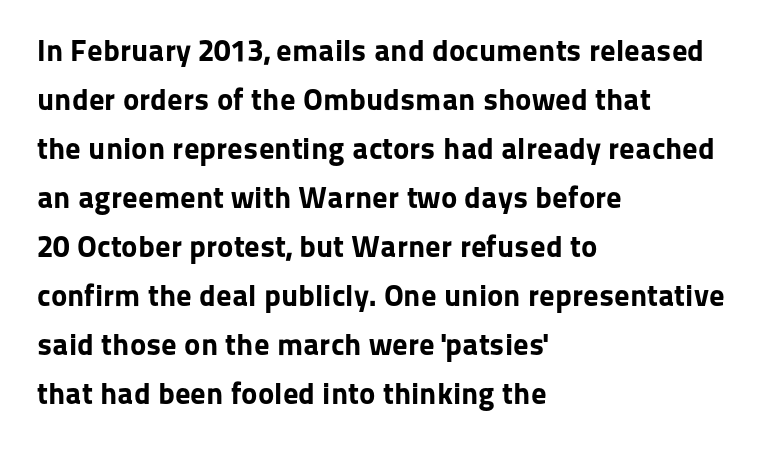
Q: Is the text bold? A: Yes.
Q: Is the text italic (slanted)? A: No, it is upright.
Q: Is the typeface a serif or a sans-serif typeface? A: Sans-serif.
Q: Is the text underlined? A: No.
Q: How is the paragraph aligned? A: Left-aligned.
Q: Is the spacing between letters normal or unusually wide? A: Normal.
Q: Is the spacing between lines tight, normal or loose? A: Normal.
Q: Width (condensed, normal, or wide)? A: Normal.
Q: Stroke contrast? A: Low.
Q: x-height? A: Medium.
Q: Monospaced? A: No.
